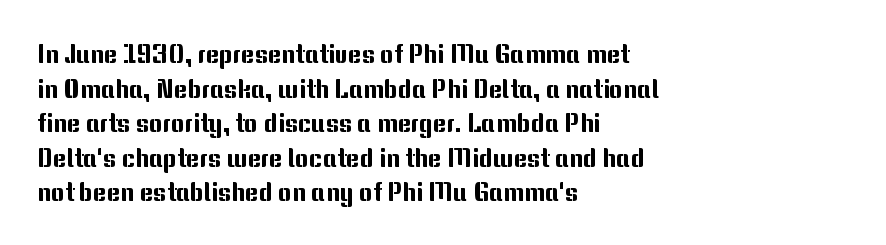
Reading down the block, your eye returns to a fixed left position each line. The line-height multiplier appears to be the usual default. Anything drawn beneath the words? Only blank space. Nope, not italic — everything's standing straight. No extra tracking has been applied to these lines.
